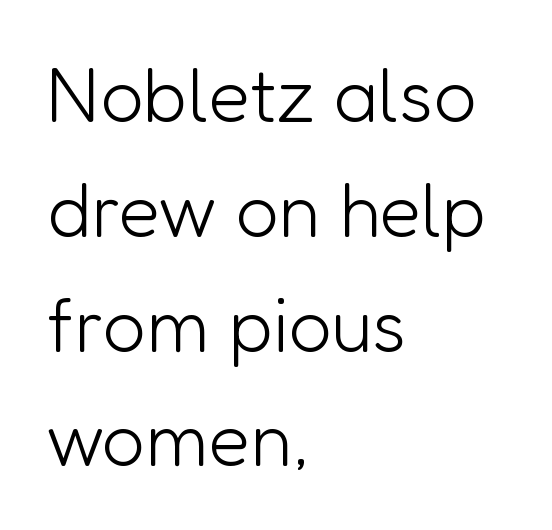
{"serif": "no", "italic": "no", "bold": "no", "weight": "light", "width": "normal", "stroke_contrast": "low", "x_height": "medium", "monospaced": "no", "underline": "no", "align": "left", "line_spacing": "normal", "line_spacing_ratio": 1.51, "letter_spacing": "normal", "letter_spacing_em": 0.0, "glyph_px": 76}
